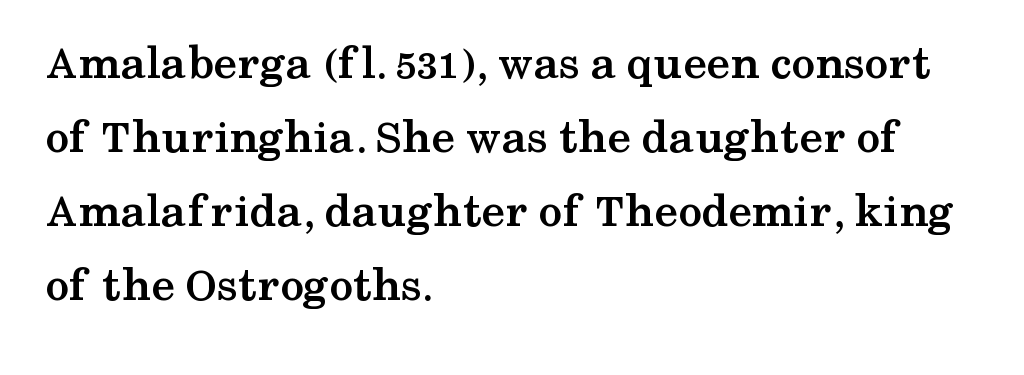
Nope, not italic — everything's standing straight. There is no visible air inserted between adjacent glyphs. The glyphs are unaccompanied by any horizontal stroke below them. Here the designer chose a conventional face with non-uniform glyph widths.
